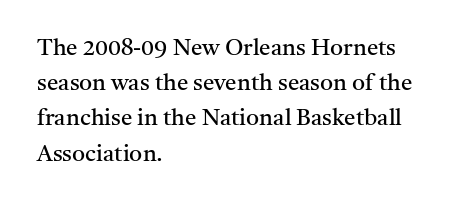
{"italic": "no", "bold": "no", "underline": "no", "align": "left", "line_spacing": "normal", "line_spacing_ratio": 1.53, "letter_spacing": "normal", "letter_spacing_em": 0.0, "glyph_px": 23}
